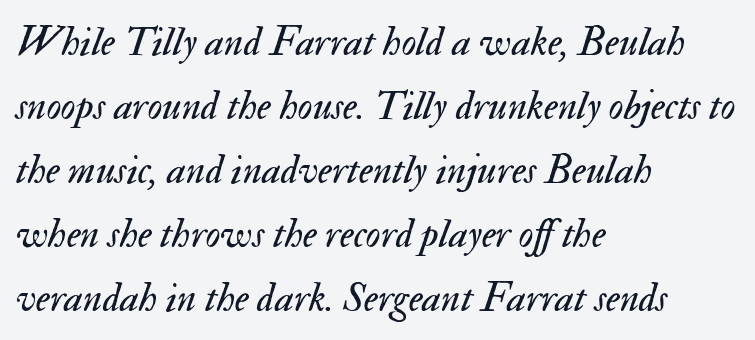
{"italic": "yes", "lean": "right", "slant_degrees": 17, "bold": "no", "weight": "regular", "width": "normal", "stroke_contrast": "medium", "x_height": "small", "monospaced": "no", "underline": "no", "align": "left", "line_spacing": "normal", "line_spacing_ratio": 1.56, "letter_spacing": "normal", "letter_spacing_em": 0.0, "glyph_px": 41}
